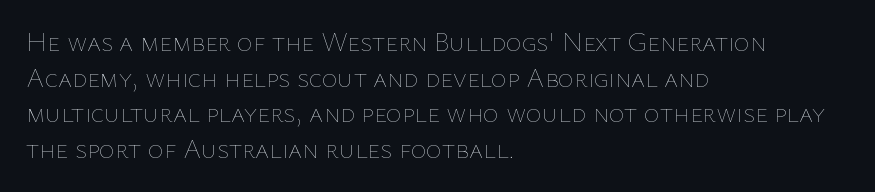
{"italic": "no", "bold": "no", "underline": "no", "align": "left", "line_spacing": "normal", "line_spacing_ratio": 1.32, "letter_spacing": "normal", "letter_spacing_em": 0.0, "glyph_px": 27}
